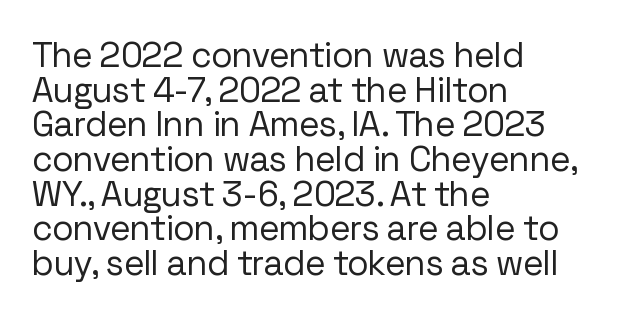
Standard letterfit; no display-style spreading of the glyphs. The typeface has the unassuming heft of standard copy or less. Descender tails drop into unmarked territory. When letters stand straight like this, we call the style roman or upright.
